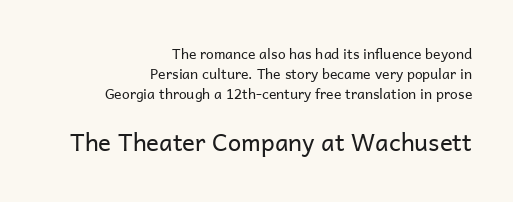
Q: Is the text bold? A: No.
Q: Is the text italic (slanted)? A: No, it is upright.
Q: Is the text underlined? A: No.
Q: How is the paragraph aligned? A: Right-aligned.
Q: Is the spacing between letters normal or unusually wide? A: Normal.
Q: Is the spacing between lines tight, normal or loose? A: Normal.
Q: Which block of text is set in a larger size, the first (top) or the second (bottom)? A: The second (bottom) one.
